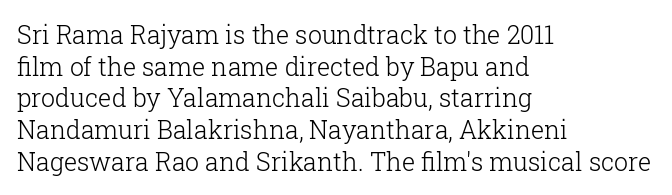
The image shows 25 px text type, upright; set left-aligned, normal line spacing (1.27x), normal letter spacing, not underlined.
